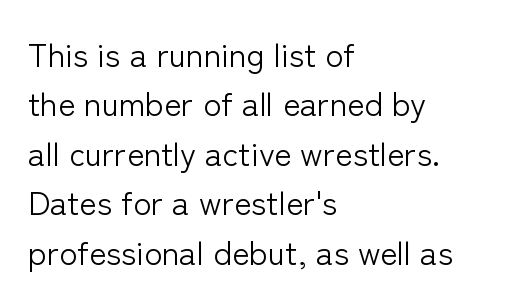
{"serif": "no", "italic": "no", "bold": "no", "weight": "light", "width": "normal", "stroke_contrast": "low", "x_height": "medium", "monospaced": "no", "underline": "no", "align": "left", "line_spacing": "normal", "line_spacing_ratio": 1.5, "letter_spacing": "normal", "letter_spacing_em": 0.0, "glyph_px": 33}
